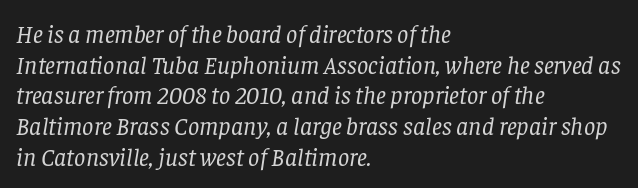
Q: Is the text bold? A: No.
Q: Is the text italic (slanted)? A: Yes, it leans right by about 8 degrees.
Q: Is the text underlined? A: No.
Q: How is the paragraph aligned? A: Left-aligned.
Q: Is the spacing between letters normal or unusually wide? A: Normal.
